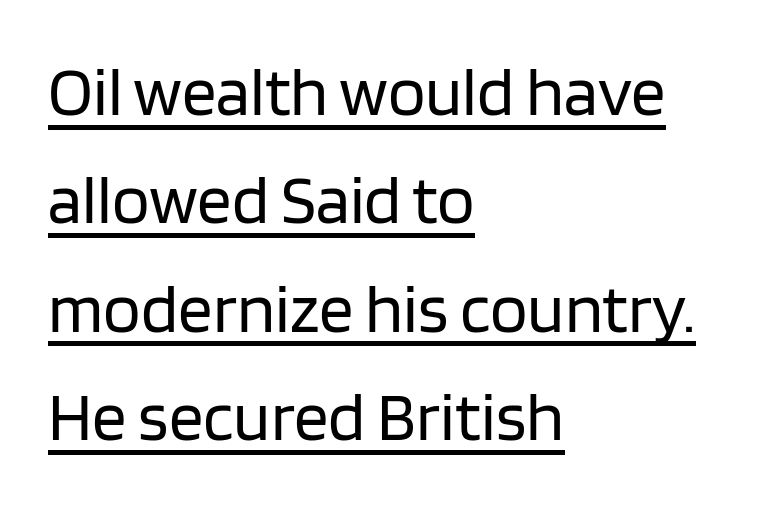
The image shows 69 px regular-weight sans-serif type, upright; set left-aligned, normal line spacing (1.57x), normal letter spacing, underlined; low stroke contrast and a large x-height.
